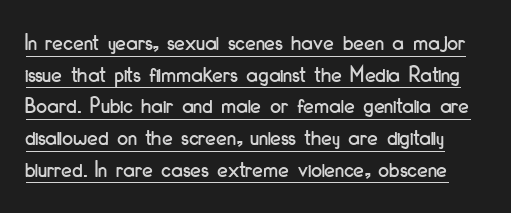
{"italic": "no", "underline": "yes", "line_spacing": "normal", "line_spacing_ratio": 1.32, "letter_spacing": "normal", "letter_spacing_em": 0.0, "glyph_px": 24}
